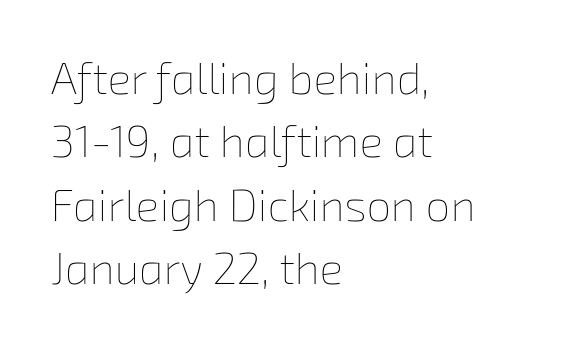
The image shows 44 px thin type; set left-aligned, normal line spacing (1.44x), normal letter spacing, not underlined; low stroke contrast and a medium x-height.
